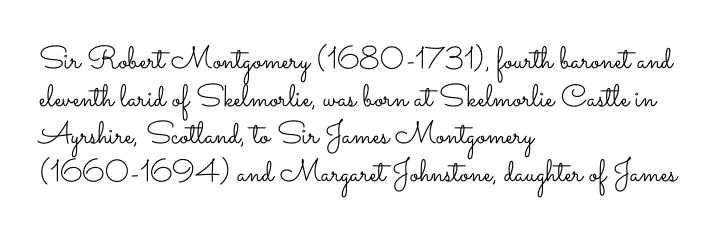
Nobody touched the tracking dial on this one. Nobody drew a line under any word here. Weight class: somewhere from thin through regular. Think of a printed novel: that variable character pitch is what you see here. These lines stack with their left ends in a neat column.
